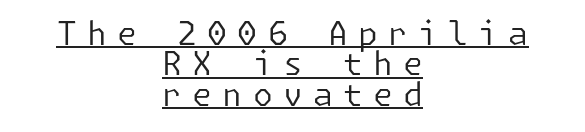
{"serif": "no", "italic": "no", "bold": "no", "weight": "regular", "width": "normal", "stroke_contrast": "low", "x_height": "medium", "underline": "yes", "align": "center", "line_spacing": "tight", "line_spacing_ratio": 0.95, "letter_spacing": "wide", "letter_spacing_em": 0.32, "glyph_px": 32}
